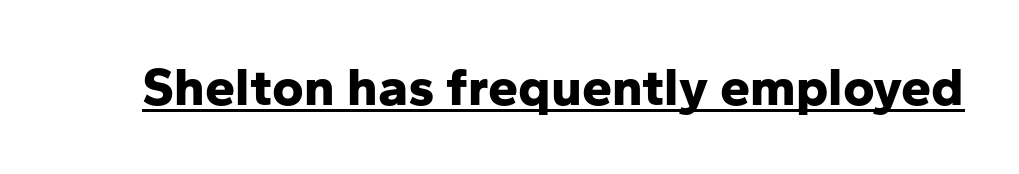
Q: Is the text bold? A: Yes.
Q: Is the text italic (slanted)? A: No, it is upright.
Q: Is the typeface a serif or a sans-serif typeface? A: Sans-serif.
Q: Is the text underlined? A: Yes.
Q: Is the spacing between letters normal or unusually wide? A: Normal.
Q: Width (condensed, normal, or wide)? A: Normal.
Q: Stroke contrast? A: Low.
Q: x-height? A: Medium.
Q: Monospaced? A: No.
